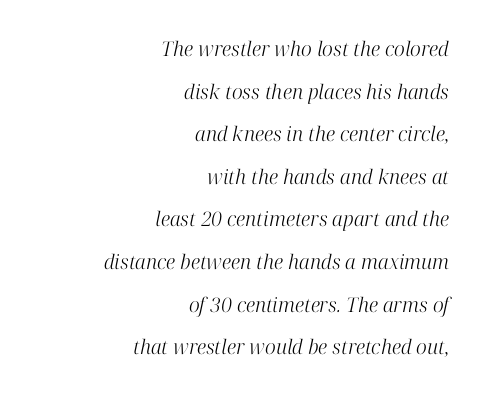
Q: Is the text bold? A: No.
Q: Is the text italic (slanted)? A: Yes, it leans right by about 12 degrees.
Q: Is the text underlined? A: No.
Q: How is the paragraph aligned? A: Right-aligned.
Q: Is the spacing between letters normal or unusually wide? A: Normal.
Q: Is the spacing between lines tight, normal or loose? A: Loose.
